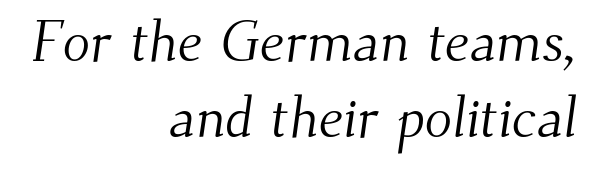
Weight: not bold — regular or lighter. The face used here is proportionally spaced, like ordinary book or web type. What kind of face is this? One with serifs. Normally led — the rows are evenly, conventionally spaced. The string is rendered with underlining switched off. Notice how the passage keeps a crisp vertical edge on the right only.
